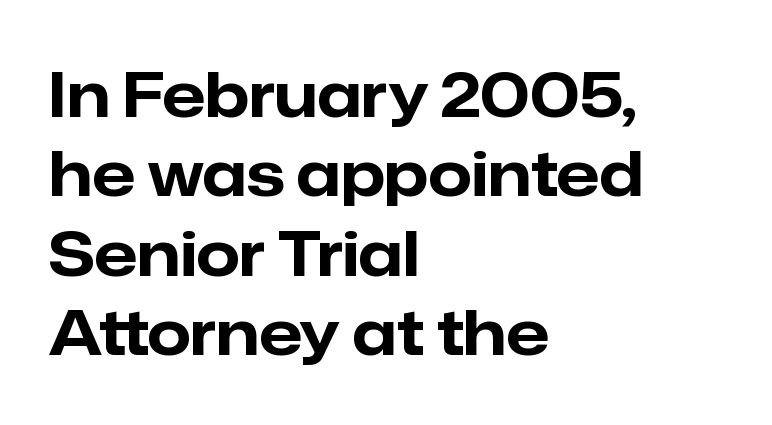
These lines carry a lot of weight — the face is fully bold. Is the block centered? No — it sits flush against the left margin. The typeface chosen for these lines omits serifs. Any mark beneath the type? The region is blank.
